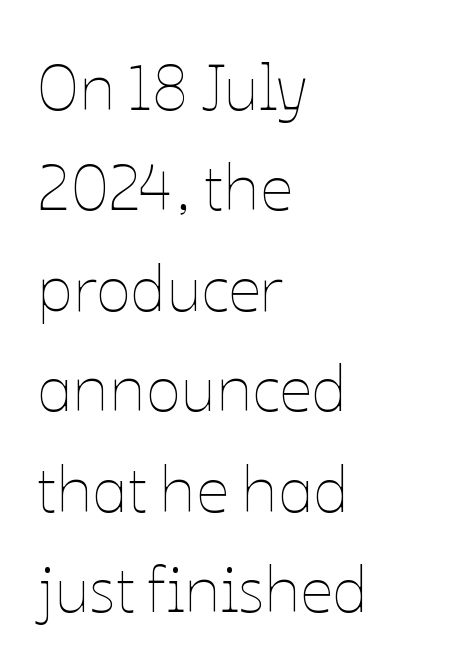
The image shows 64 px thin type, upright; set left-aligned, normal line spacing (1.57x), normal letter spacing, not underlined; low stroke contrast and a medium x-height.
